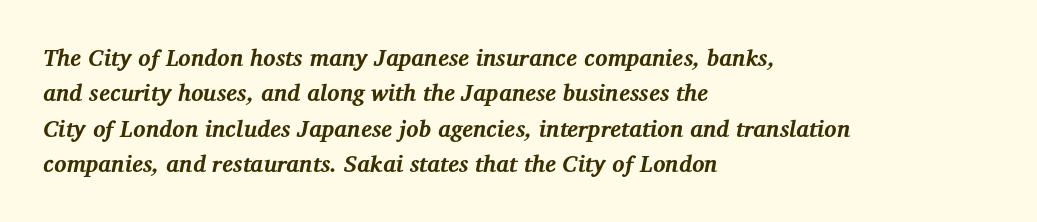
Typeset ragged right — the left edge is the straight one. Letter spacing: default. A clean baseline with only descenders dipping below it. Pretty heavy lettering here — definitely bold.
